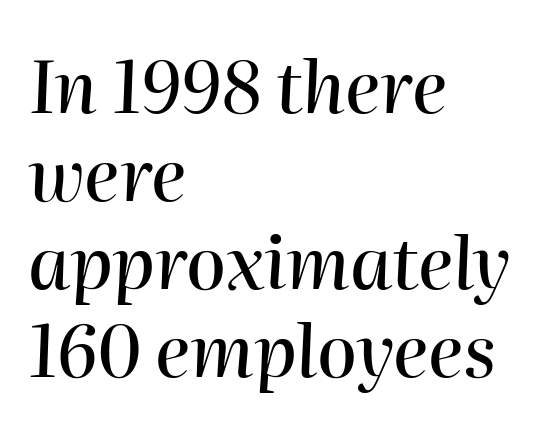
The text carries the slant typical of an italic or oblique font. Words float on clear page, feet unadorned. Each letter keeps its own natural width here, so spacing adapts to shape. Tracking value appears to be zero — textbook default spacing. Typeset ragged right — the left edge is the straight one.
